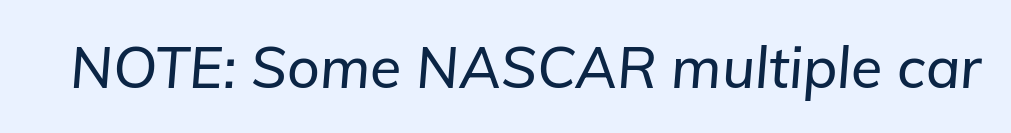
The image shows 57 px text type, italic (leaning right); set normal letter spacing, not underlined; low stroke contrast and a medium x-height.
